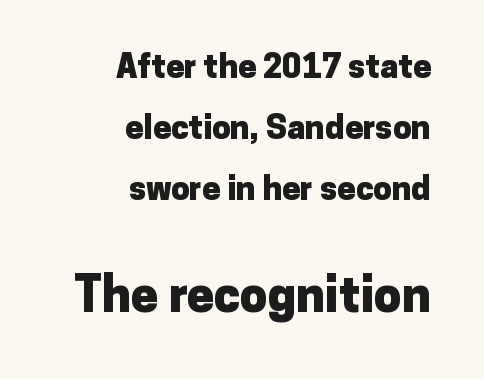
Q: Is the text bold? A: Yes.
Q: Is the text italic (slanted)? A: No, it is upright.
Q: Is the typeface a serif or a sans-serif typeface? A: Sans-serif.
Q: Is the text underlined? A: No.
Q: How is the paragraph aligned? A: Right-aligned.
Q: Is the spacing between letters normal or unusually wide? A: Normal.
Q: Which block of text is set in a larger size, the first (top) or the second (bottom)? A: The second (bottom) one.
Q: Width (condensed, normal, or wide)? A: Normal.
Q: Stroke contrast? A: Low.
Q: x-height? A: Medium.
Q: Monospaced? A: No.
